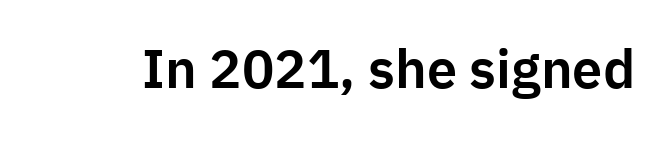
Q: Is the text italic (slanted)? A: No, it is upright.
Q: Is the typeface a serif or a sans-serif typeface? A: Sans-serif.
Q: Is the text underlined? A: No.
Q: Is the spacing between letters normal or unusually wide? A: Normal.
Q: Width (condensed, normal, or wide)? A: Normal.
Q: Stroke contrast? A: Low.
Q: x-height? A: Medium.
Q: Monospaced? A: No.
